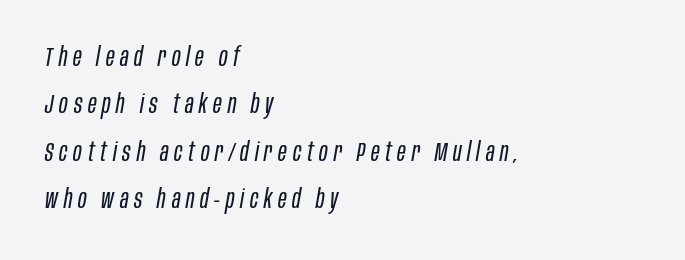
Would a proofreader flag this as italicized? Yes. Ink coverage per letter is moderate at most. These lines have a slow, spaced-out rhythm from letter to letter. One-word summary of the alignment: left.
